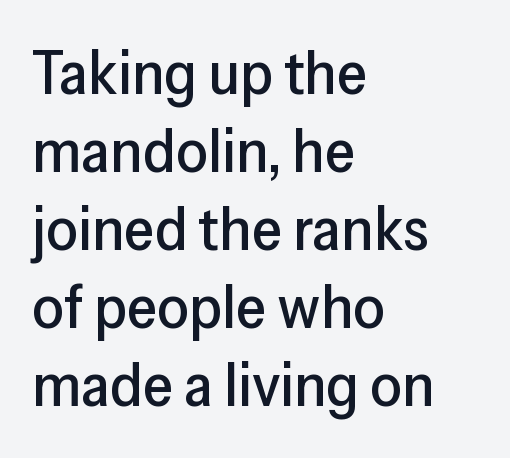
The image shows 62 px sans-serif type, upright; set left-aligned, normal line spacing (1.26x), normal letter spacing, not underlined; low stroke contrast and a medium x-height.
